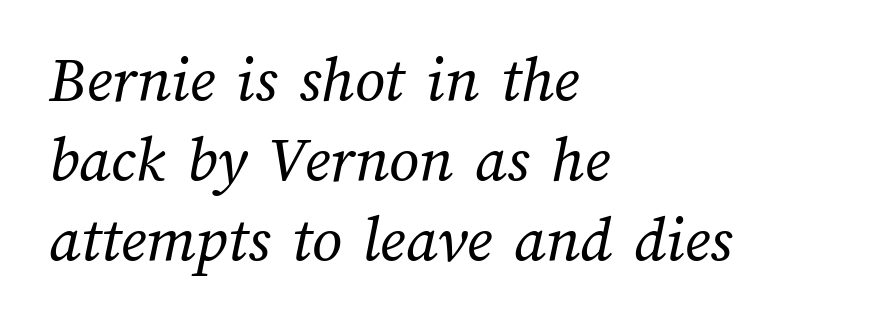
Honestly, there is no underline to notice here at all. Heaviness? Minimal to ordinary, like unemphasized prose. These lines are rendered in a variable-pitch font. Alignment: flush left.
